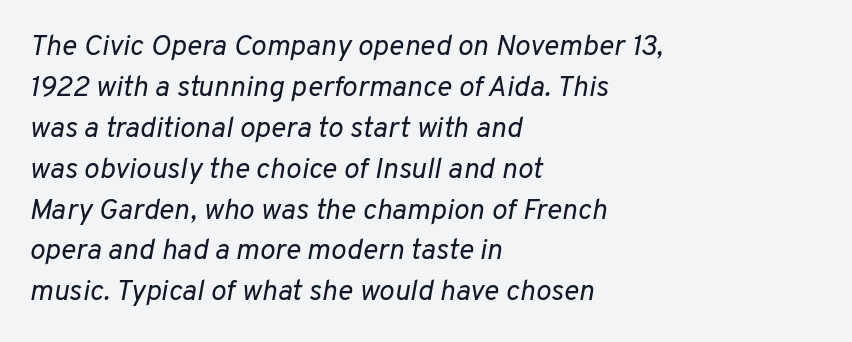
The image shows 29 px regular-weight type, italic (leaning right); set left-aligned, normal line spacing (1.41x), normal letter spacing, not underlined; low stroke contrast and a medium x-height.
